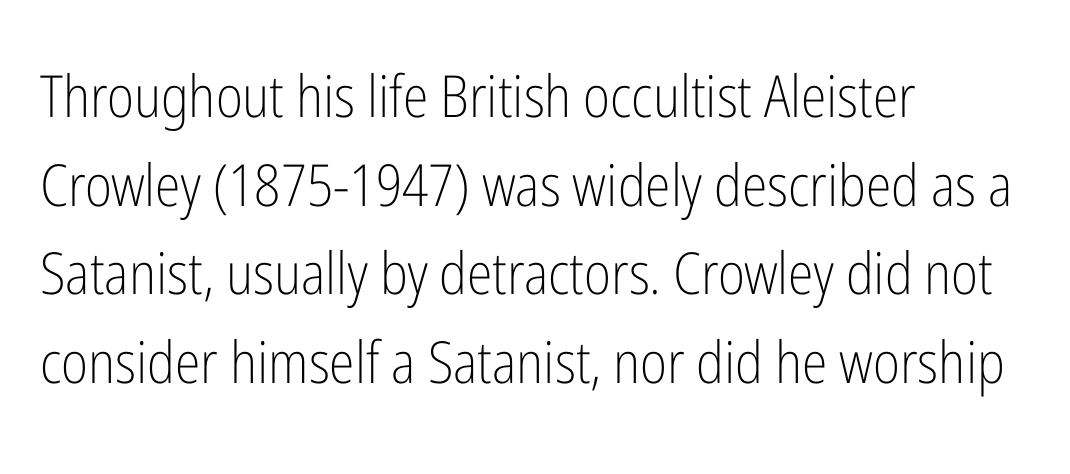
The image shows 58 px light, condensed sans-serif type, upright; set left-aligned, normal line spacing (1.53x), normal letter spacing, not underlined; low stroke contrast and a medium x-height.
